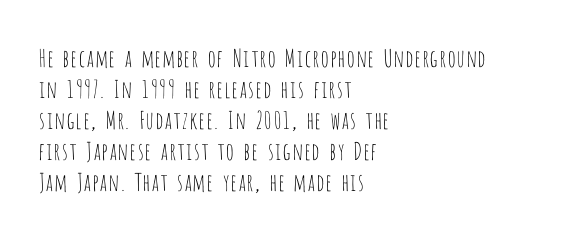
{"italic": "no", "bold": "no", "underline": "no", "align": "left", "line_spacing": "normal", "line_spacing_ratio": 1.29, "letter_spacing": "normal", "letter_spacing_em": 0.0, "glyph_px": 24}
